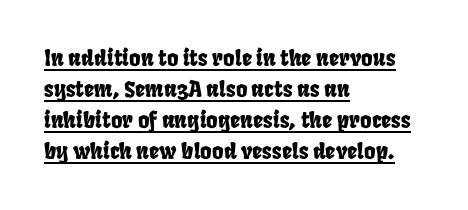
The image shows 22 px text type; set left-aligned, normal line spacing (1.41x), normal letter spacing, underlined.
